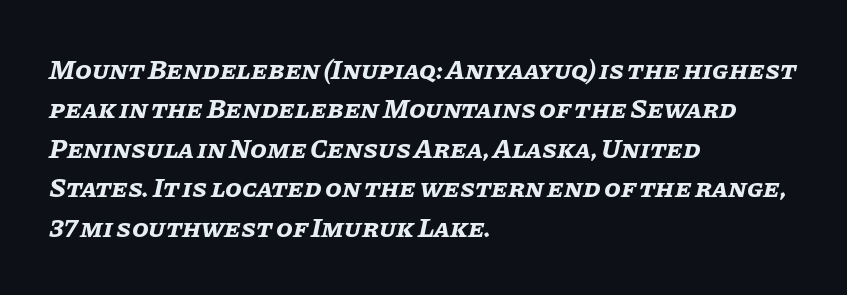
{"italic": "yes", "lean": "right", "slant_degrees": 11, "bold": "yes", "underline": "no", "align": "left", "line_spacing": "normal", "line_spacing_ratio": 1.46, "letter_spacing": "normal", "letter_spacing_em": 0.0, "glyph_px": 27}
